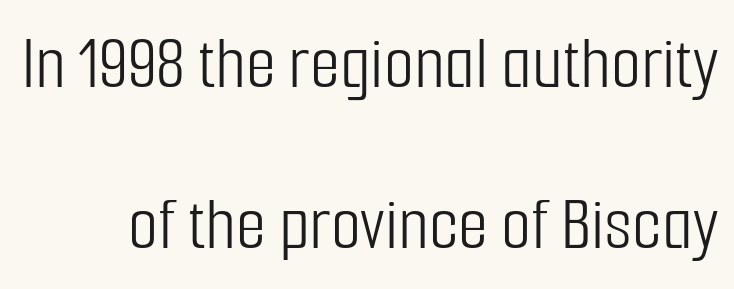
Descender tails drop into unmarked territory. Note the varied advance widths — an 'i' is clearly narrower than an 'm'. Students, observe: this is what heavily led, spacious text looks like. Spacing between characters is what you'd get straight out of the box. A sans-serif font was chosen for this passage. Counters stay open thanks to moderate or lighter strokes.
